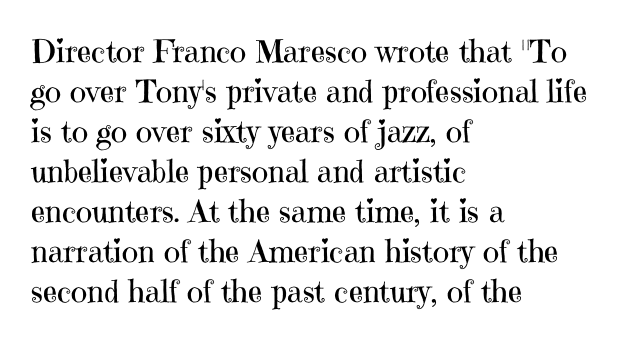
Old-style or modern, the face here clearly has serifs. A light-to-regular cut is what we see here. Does the leading feel generous? No, just average. Students, note that the glyphs here touch the page at normal intervals. The rendering anchors every line to the left-hand side.
